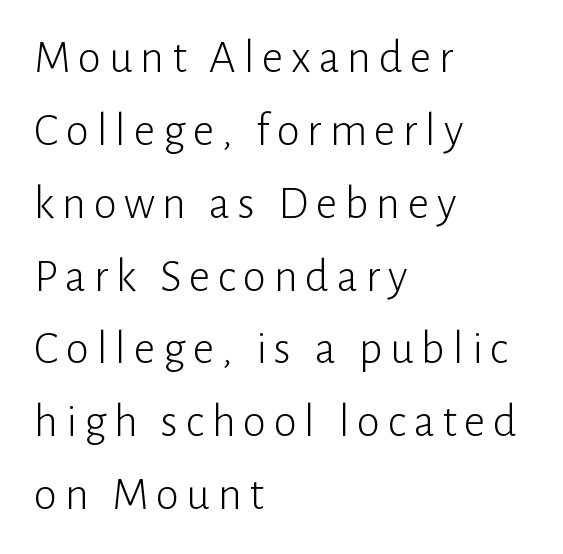
Decoration check: the copy has no underline. The rendering uses natural spacing where letterforms have individual widths. Stroke terminals: plain, sans-serif. It's the straight-up-and-down kind of type. One-word summary of the alignment: left.
